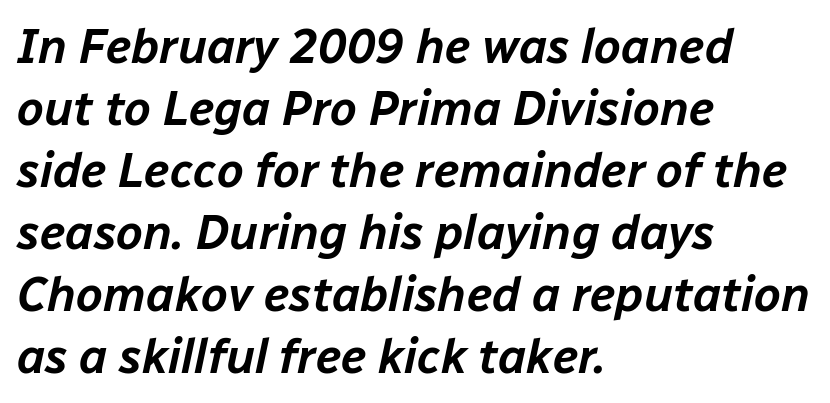
You can tell it's italic because the verticals aren't actually vertical. Think of a printed novel: that variable character pitch is what you see here. The compositor pushed each line to the left boundary. The letterforms sit shoulder to shoulder at normal distance. Type without underlining. Rows of type keep a routine distance in the vertical direction.
